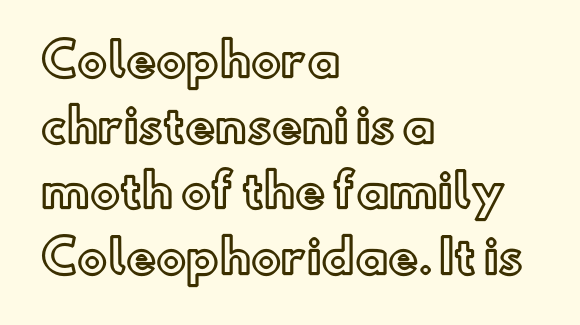
The image shows 45 px text type, upright; set left-aligned, normal line spacing (1.46x), normal letter spacing, not underlined; a small x-height.
